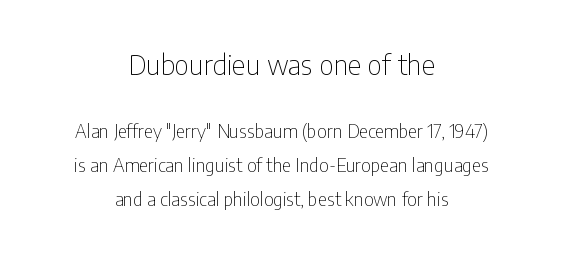
{"italic": "no", "bold": "no", "underline": "no", "align": "center", "line_spacing_ratio": 1.88, "letter_spacing": "normal", "letter_spacing_em": 0.0, "larger_block": "first", "size_ratio": 1.5, "glyph_px": 27}
